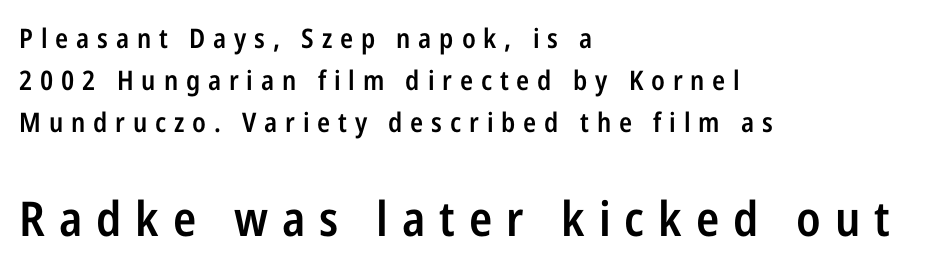
Q: Is the text bold? A: Semi-bold.
Q: Is the text italic (slanted)? A: No, it is upright.
Q: Is the typeface a serif or a sans-serif typeface? A: Sans-serif.
Q: Is the text underlined? A: No.
Q: How is the paragraph aligned? A: Left-aligned.
Q: Is the spacing between letters normal or unusually wide? A: Unusually wide.
Q: Is the spacing between lines tight, normal or loose? A: Normal.
Q: Which block of text is set in a larger size, the first (top) or the second (bottom)? A: The second (bottom) one.
Q: Width (condensed, normal, or wide)? A: Condensed.
Q: Stroke contrast? A: Low.
Q: x-height? A: Medium.
Q: Monospaced? A: No.
